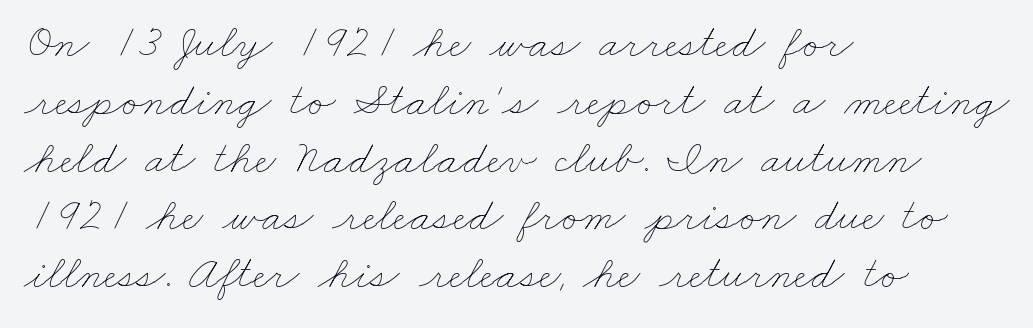
{"bold": "no", "weight": "thin", "width": "wide", "stroke_contrast": "low", "x_height": "small", "monospaced": "no", "underline": "no", "align": "left", "line_spacing_ratio": 1.23, "letter_spacing": "normal", "letter_spacing_em": 0.0, "glyph_px": 47}
